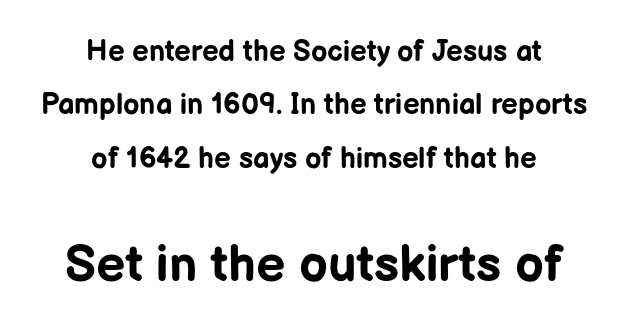
The image shows 51 px bold sans-serif type, upright; set centered, line spacing 1.84x, normal letter spacing, not underlined; the second (bottom) block is 1.76x larger; low stroke contrast and a medium x-height.
